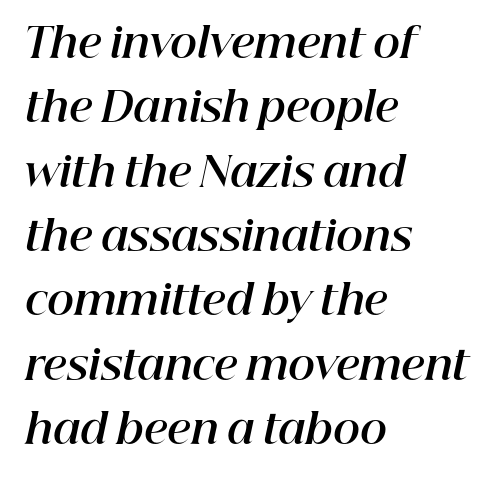
This sample uses plain, unmodified letter spacing. Looks like regular typesetting: each glyph gets only the width it needs. The glyphs are unaccompanied by any horizontal stroke below them. Notice how descenders clear the ascenders below comfortably — that's standard leading.
